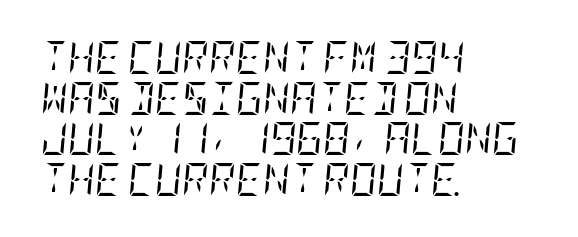
{"serif": "yes", "italic": "yes", "lean": "right", "slant_degrees": 5, "bold": "no", "weight": "regular", "width": "condensed", "stroke_contrast": "low", "x_height": "large", "underline": "no", "align": "left", "line_spacing_ratio": 1.23, "letter_spacing": "normal", "letter_spacing_em": 0.0, "glyph_px": 33}
